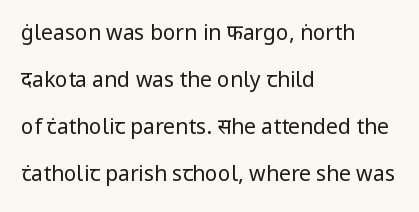
Q: Is the text bold? A: No.
Q: Is the text italic (slanted)? A: No, it is upright.
Q: Is the text underlined? A: No.
Q: How is the paragraph aligned? A: Left-aligned.
Q: Is the spacing between letters normal or unusually wide? A: Normal.
Q: Is the spacing between lines tight, normal or loose? A: Loose.
